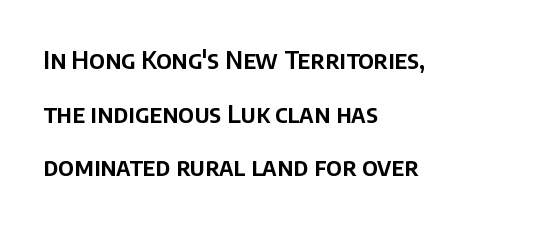
{"italic": "no", "underline": "no", "align": "left", "line_spacing": "loose", "line_spacing_ratio": 2.15, "letter_spacing": "normal", "letter_spacing_em": 0.0, "glyph_px": 25}
